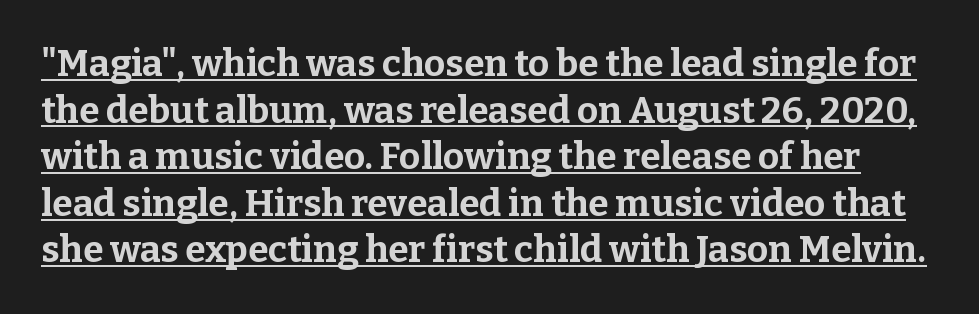
{"serif": "yes", "italic": "no", "bold": "yes", "weight": "bold", "width": "normal", "stroke_contrast": "low", "x_height": "medium", "monospaced": "no", "underline": "yes", "line_spacing": "normal", "line_spacing_ratio": 1.26, "letter_spacing": "normal", "letter_spacing_em": 0.0, "glyph_px": 37}
